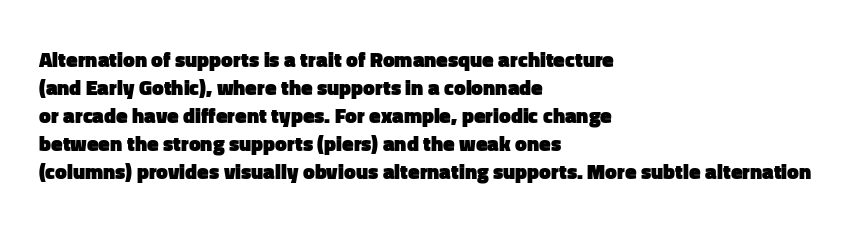
Q: Is the text bold? A: Yes.
Q: Is the text italic (slanted)? A: No, it is upright.
Q: Is the text underlined? A: No.
Q: How is the paragraph aligned? A: Left-aligned.
Q: Is the spacing between letters normal or unusually wide? A: Normal.
Q: Is the spacing between lines tight, normal or loose? A: Normal.
